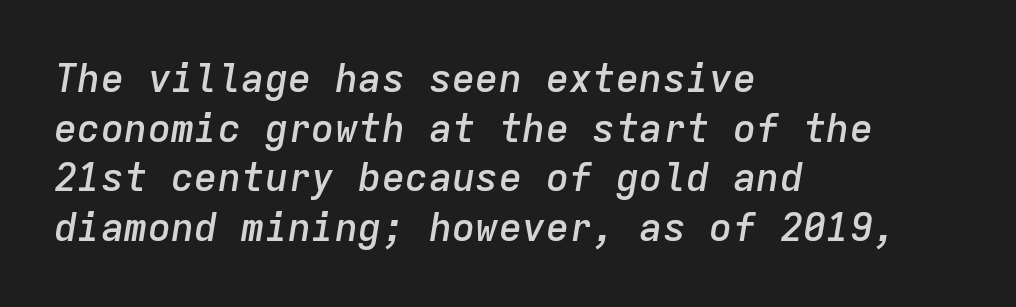
Casual observation: everything's shoved over to the left. Descenders are the only things crossing below the line. Caption: standard tracking, unaltered. Spacing verdict: monospaced, one width for all characters. Strokes here are thickened, but only to semibold level.
